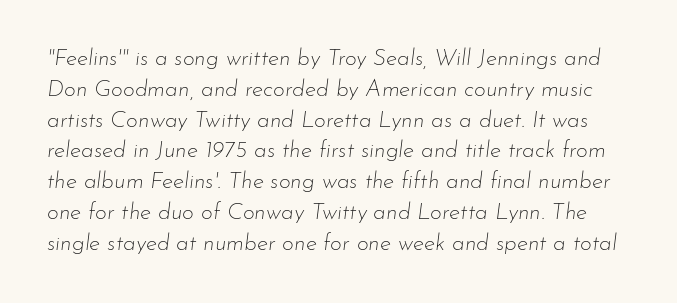
Stem width sits at or under what a default text font uses. The lines sit at an ordinary, default distance from one another. Each row of text sits above clean, open space. Characters follow at the spacing the type designer built in.
